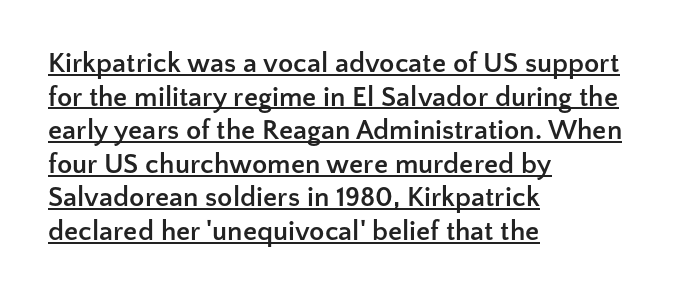
{"serif": "no", "italic": "no", "bold": "yes", "weight": "semibold", "width": "normal", "stroke_contrast": "low", "x_height": "medium", "monospaced": "no", "underline": "yes", "align": "left", "line_spacing_ratio": 1.2, "letter_spacing": "normal", "letter_spacing_em": 0.0, "glyph_px": 28}
